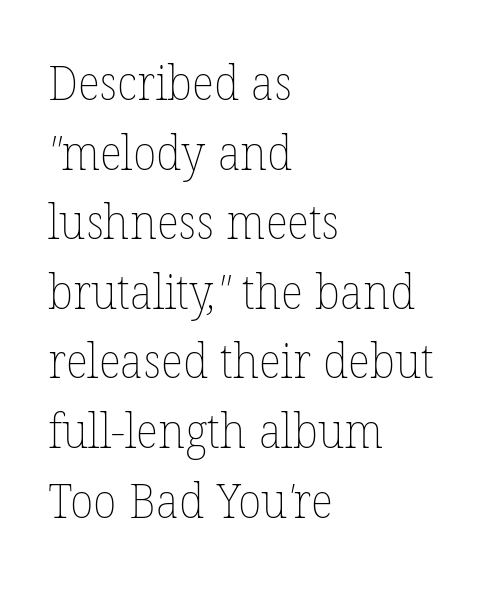
{"bold": "no", "weight": "thin", "width": "normal", "stroke_contrast": "low", "x_height": "medium", "monospaced": "no", "underline": "no", "align": "left", "line_spacing": "normal", "line_spacing_ratio": 1.45, "letter_spacing": "normal", "letter_spacing_em": 0.0, "glyph_px": 48}
